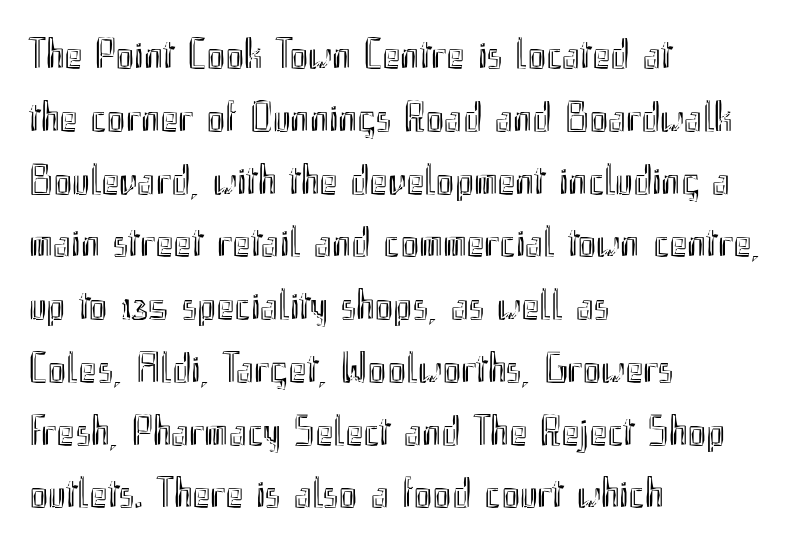
Q: Is the text italic (slanted)? A: No, it is upright.
Q: Is the text underlined? A: No.
Q: How is the paragraph aligned? A: Left-aligned.
Q: Is the spacing between letters normal or unusually wide? A: Normal.
Q: Is the spacing between lines tight, normal or loose? A: Normal.
Q: Width (condensed, normal, or wide)? A: Condensed.
Q: x-height? A: Small.
Q: Monospaced? A: No.
